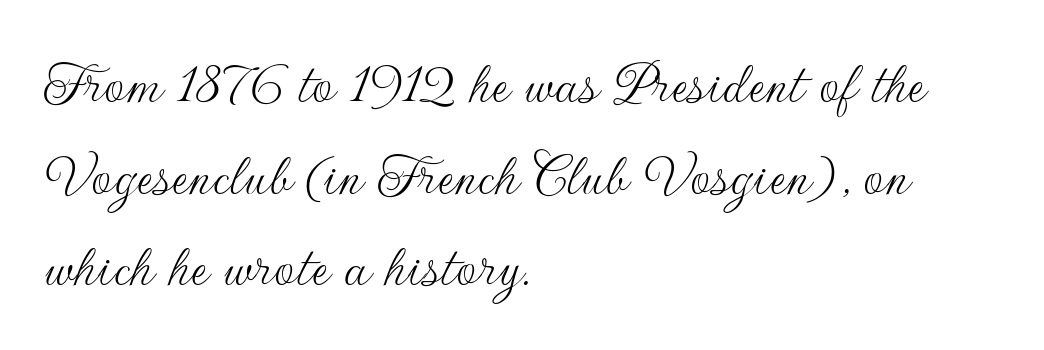
{"serif": "no", "bold": "no", "weight": "thin", "width": "normal", "stroke_contrast": "low", "x_height": "small", "monospaced": "no", "underline": "no", "align": "left", "line_spacing": "normal", "line_spacing_ratio": 1.43, "letter_spacing": "normal", "letter_spacing_em": 0.0, "glyph_px": 64}
